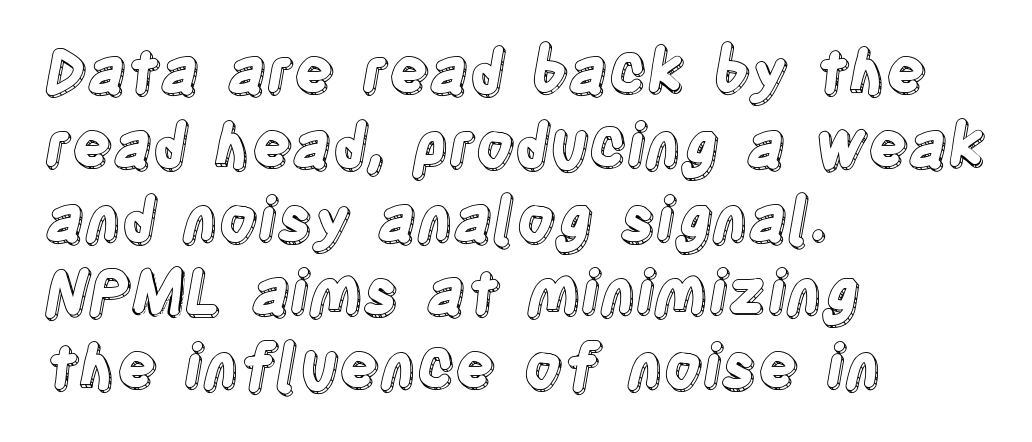
Q: Is the text italic (slanted)? A: Yes.
Q: Is the text underlined? A: No.
Q: How is the paragraph aligned? A: Left-aligned.
Q: Is the spacing between letters normal or unusually wide? A: Normal.
Q: Width (condensed, normal, or wide)? A: Condensed.
Q: x-height? A: Large.
Q: Monospaced? A: No.
